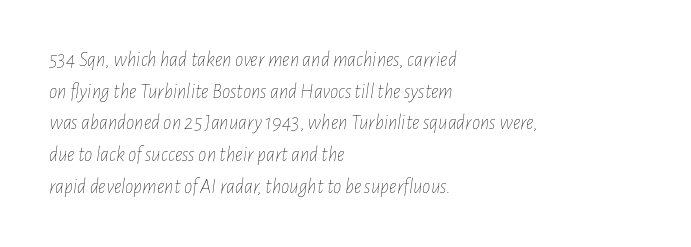
Q: Is the text bold? A: No.
Q: Is the text italic (slanted)? A: Yes, it leans right by about 7 degrees.
Q: Is the text underlined? A: No.
Q: How is the paragraph aligned? A: Left-aligned.
Q: Is the spacing between letters normal or unusually wide? A: Normal.
Q: Is the spacing between lines tight, normal or loose? A: Normal.
